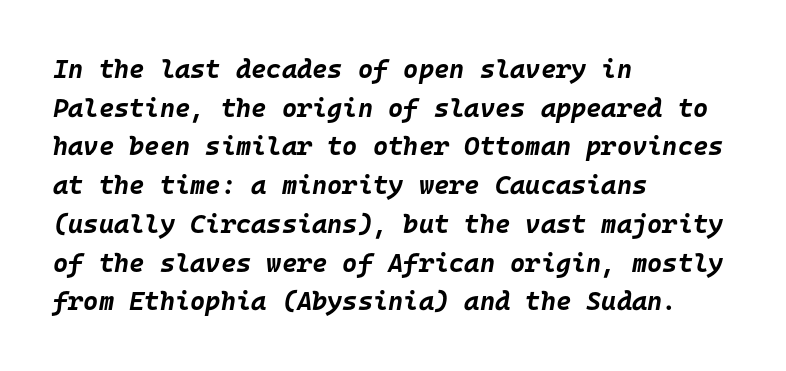
The image shows 26 px bold type, italic (leaning right); set left-aligned, normal line spacing (1.49x), normal letter spacing, not underlined.
